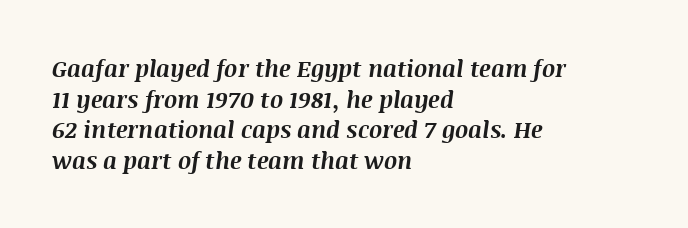
{"italic": "yes", "lean": "right", "slant_degrees": 8, "bold": "yes", "underline": "no", "align": "left", "line_spacing": "normal", "line_spacing_ratio": 1.33, "letter_spacing": "normal", "letter_spacing_em": 0.0, "glyph_px": 23}
